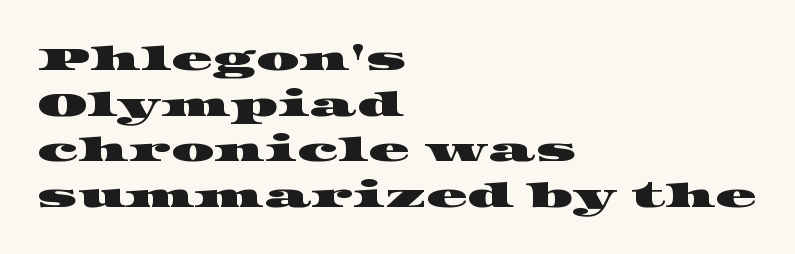
The image shows 34 px wide serif type; set left-aligned, normal line spacing (1.34x), normal letter spacing, not underlined; high stroke contrast and a large x-height.
